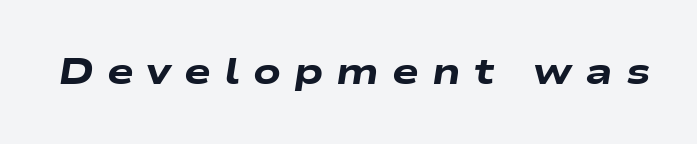
Rule under the text: the space is simply empty. A full-strength bold gives these letters their thick strokes. Is the letter spacing exaggerated? Yes — the characters are pushed far apart. The rendering applies a slant to the glyphs. Each letter keeps its own natural width here, so spacing adapts to shape.
